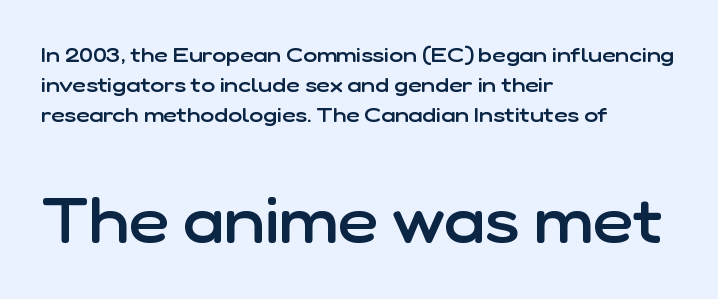
The image shows 62 px semibold sans-serif type, upright; set left-aligned, normal line spacing (1.44x), normal letter spacing, not underlined; the second (bottom) block is 2.95x larger; low stroke contrast and a medium x-height.
